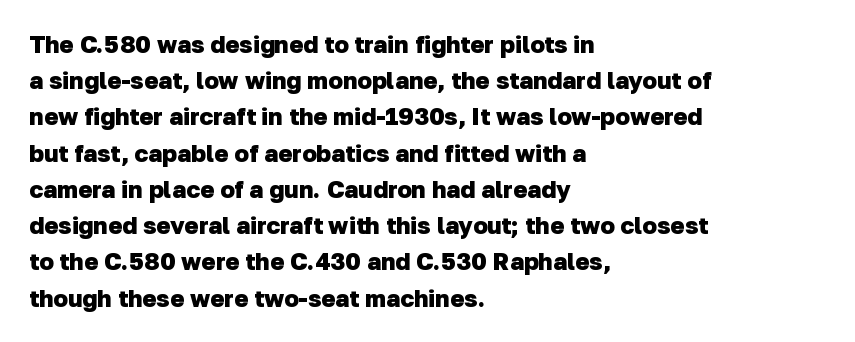
{"bold": "yes", "underline": "no", "align": "left", "line_spacing": "normal", "line_spacing_ratio": 1.51, "letter_spacing": "normal", "letter_spacing_em": 0.0, "glyph_px": 24}
